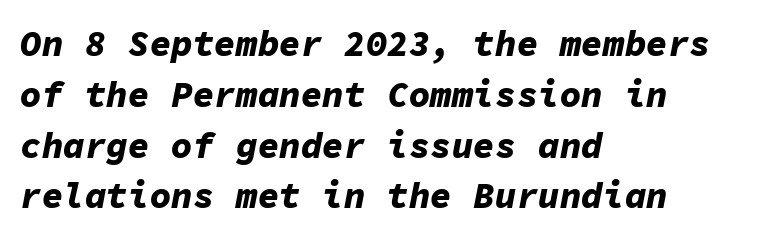
Q: Is the text bold? A: Yes.
Q: Is the text italic (slanted)? A: Yes, it leans right by about 11 degrees.
Q: Is the text underlined? A: No.
Q: How is the paragraph aligned? A: Left-aligned.
Q: Is the spacing between letters normal or unusually wide? A: Normal.
Q: Is the spacing between lines tight, normal or loose? A: Normal.
Q: Width (condensed, normal, or wide)? A: Normal.
Q: Stroke contrast? A: Low.
Q: x-height? A: Medium.
Q: Monospaced? A: Yes.
